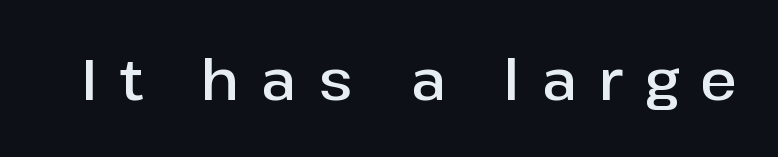
The face used here is proportionally spaced, like ordinary book or web type. A bare baseline throughout the passage. The characters display no serif detailing; their extremities are plain. Each glyph is drawn with semibold strokes, heavier than normal yet not fully bold. Is there any slant? The stems are plumb. Tracking here is generous; glyphs stand well apart from one another.
